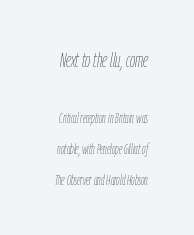
Weight class: somewhere from thin through regular. Designer's note — italics engaged. Here the glyphs are tracked normally, forming tight word shapes. The passage shown is not underscored anywhere.
